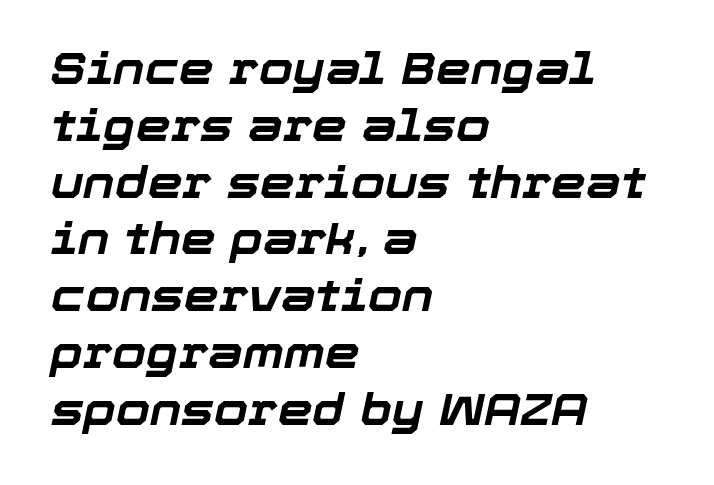
The image shows 44 px bold type, italic (leaning right); set left-aligned, normal line spacing (1.29x), normal letter spacing, not underlined; low stroke contrast and a medium x-height.
